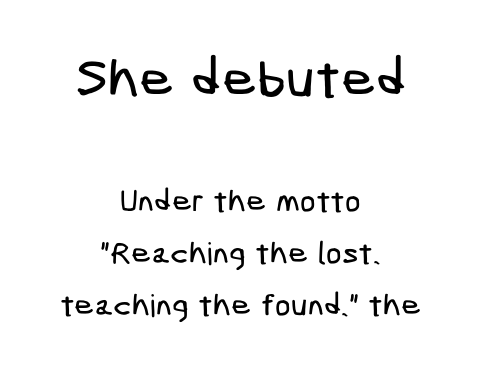
Q: Is the typeface a serif or a sans-serif typeface? A: Sans-serif.
Q: Is the text underlined? A: No.
Q: How is the paragraph aligned? A: Centered.
Q: Is the spacing between letters normal or unusually wide? A: Normal.
Q: Is the spacing between lines tight, normal or loose? A: Normal.
Q: Which block of text is set in a larger size, the first (top) or the second (bottom)? A: The first (top) one.
Q: Width (condensed, normal, or wide)? A: Condensed.
Q: Stroke contrast? A: Low.
Q: x-height? A: Medium.
